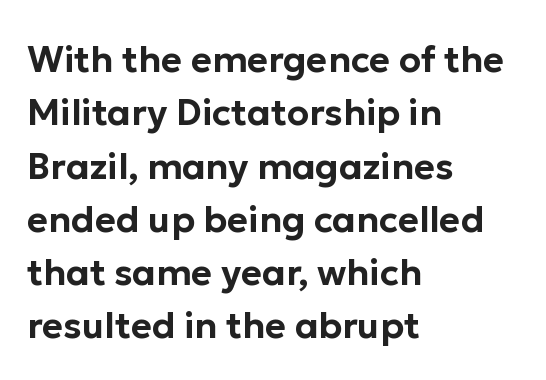
The image shows 36 px sans-serif type, upright; set left-aligned, normal line spacing (1.48x), normal letter spacing, not underlined; low stroke contrast and a medium x-height.
